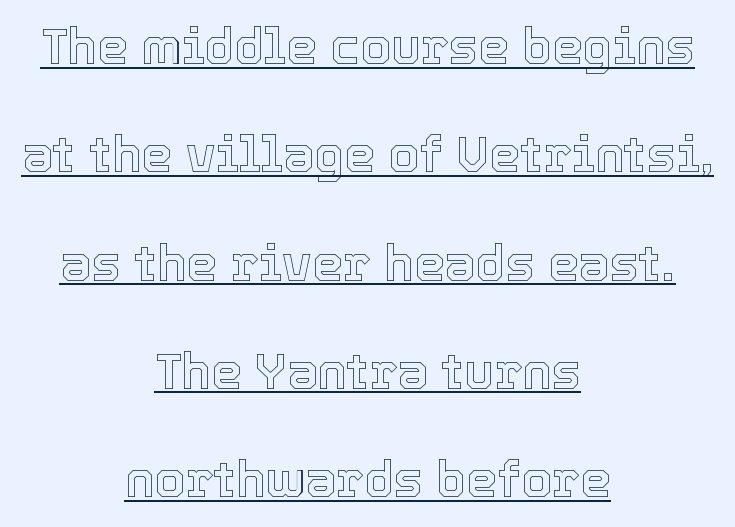
{"italic": "no", "width": "normal", "x_height": "medium", "monospaced": "no", "underline": "yes", "align": "center", "line_spacing": "loose", "line_spacing_ratio": 2.21, "letter_spacing": "normal", "letter_spacing_em": 0.0, "glyph_px": 49}
